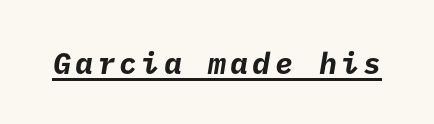
Q: Is the text bold? A: Yes.
Q: Is the typeface a serif or a sans-serif typeface? A: Sans-serif.
Q: Is the text underlined? A: Yes.
Q: Width (condensed, normal, or wide)? A: Normal.
Q: Stroke contrast? A: Low.
Q: x-height? A: Medium.
